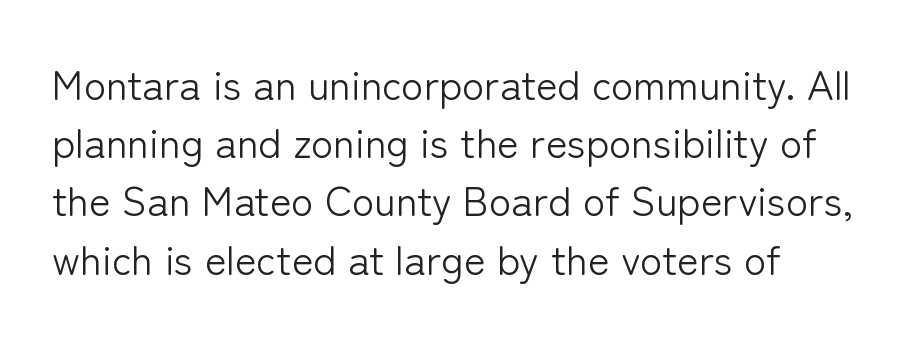
The strokes are not fattened; the text isn't bold. In terms of posture, this sample is upright. Lines of text with bare space underneath. The face used here is proportionally spaced, like ordinary book or web type. Tracking here is standard; glyphs follow each other at the usual distance.
